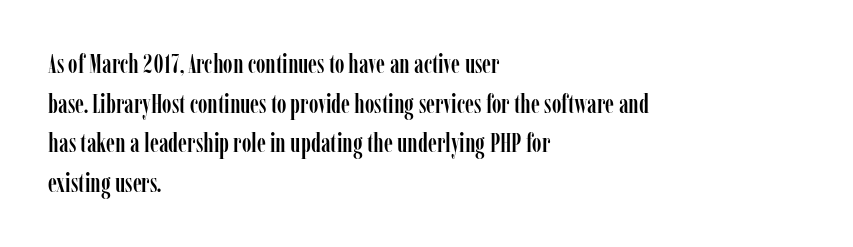
Interline gaps are of average width in this sample. The type sits square on the baseline with zero lean. Just letters on the line, the space beneath them empty. Students, note that the glyphs here touch the page at normal intervals. The rendering anchors every line to the left-hand side.
